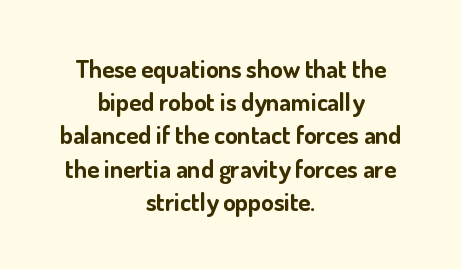
{"italic": "no", "bold": "yes", "underline": "no", "align": "center", "line_spacing": "normal", "line_spacing_ratio": 1.33, "letter_spacing": "normal", "letter_spacing_em": 0.0, "glyph_px": 25}
